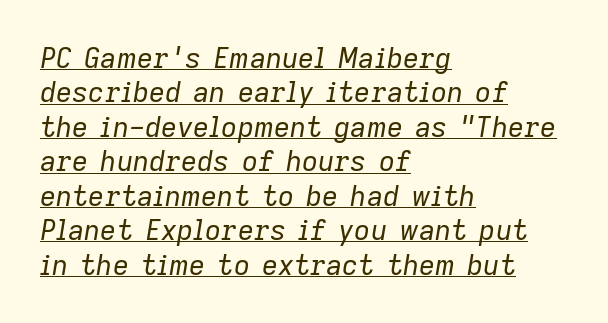
The image shows 28 px regular-weight type, italic (leaning right); set left-aligned, line spacing 1.23x, normal letter spacing, underlined; low stroke contrast and a medium x-height.
